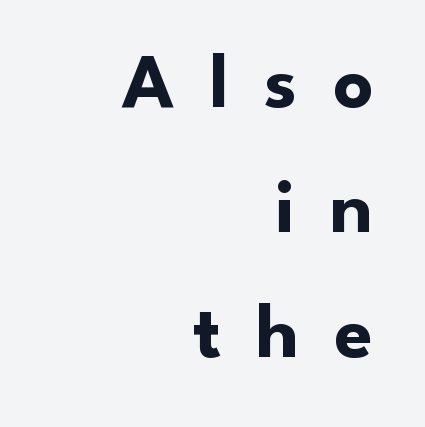
Q: Is the text bold? A: Yes.
Q: Is the text italic (slanted)? A: No, it is upright.
Q: Is the typeface a serif or a sans-serif typeface? A: Sans-serif.
Q: Is the text underlined? A: No.
Q: How is the paragraph aligned? A: Right-aligned.
Q: Is the spacing between letters normal or unusually wide? A: Unusually wide.
Q: Is the spacing between lines tight, normal or loose? A: Normal.
Q: Width (condensed, normal, or wide)? A: Normal.
Q: Stroke contrast? A: Low.
Q: x-height? A: Small.
Q: Monospaced? A: No.
